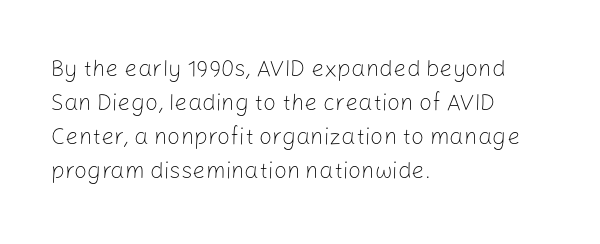
The image shows 23 px text type, upright; set left-aligned, normal line spacing (1.48x), normal letter spacing, not underlined.
